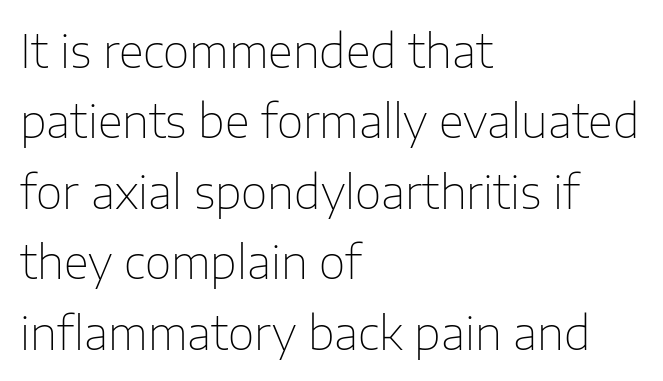
The image shows 46 px thin sans-serif type, upright; set left-aligned, normal line spacing (1.53x), normal letter spacing, not underlined; low stroke contrast and a medium x-height.
